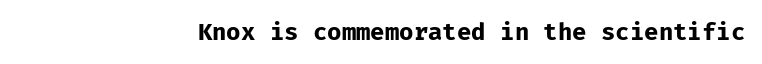
What stands out about the letter spacing? Nothing — it is the standard amount. Upright lettering throughout. Bold? Absolutely — the strokes are thick and heavy. The glyphs are unaccompanied by any horizontal stroke below them.
